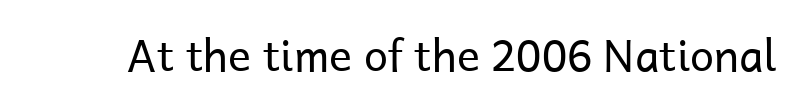
The image shows 43 px regular-weight sans-serif type, upright; set normal letter spacing, not underlined; low stroke contrast and a medium x-height.
